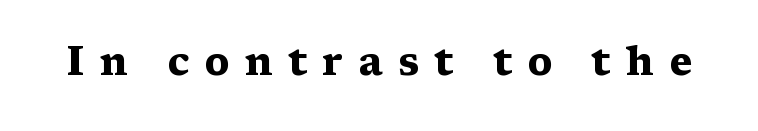
Q: Is the text bold? A: Yes.
Q: Is the text italic (slanted)? A: No, it is upright.
Q: Is the typeface a serif or a sans-serif typeface? A: Serif.
Q: Is the text underlined? A: No.
Q: Is the spacing between letters normal or unusually wide? A: Unusually wide.
Q: Width (condensed, normal, or wide)? A: Wide.
Q: Stroke contrast? A: Medium.
Q: x-height? A: Medium.
Q: Monospaced? A: No.
